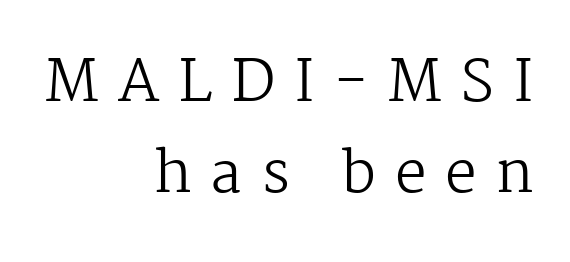
What's the leading like? Ordinary, nothing unusual. You could only call the tracking loose — the letters float apart. Classification — serif. In terms of posture, this sample is upright.
